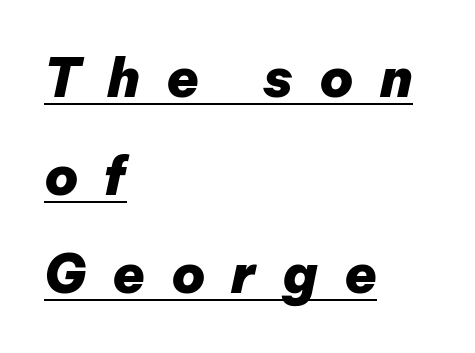
The image shows 53 px heavy type, italic (leaning right); set left-aligned, line spacing 1.85x, unusually wide letter spacing (+0.49 em), underlined; low stroke contrast and a medium x-height.
